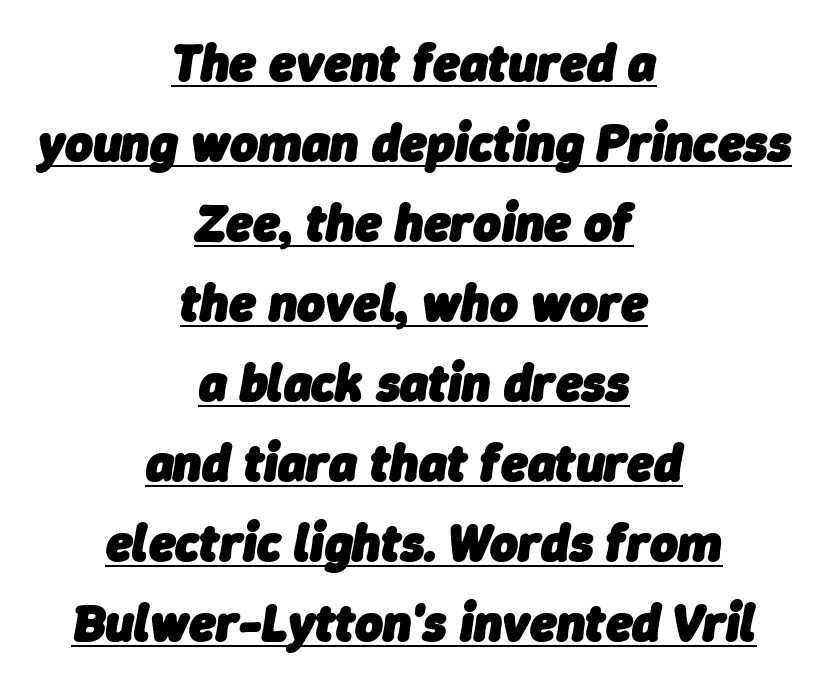
{"italic": "yes", "lean": "right", "slant_degrees": 9, "bold": "yes", "weight": "heavy", "width": "normal", "stroke_contrast": "low", "x_height": "medium", "monospaced": "no", "underline": "yes", "align": "center", "line_spacing": "normal", "line_spacing_ratio": 1.51, "letter_spacing": "normal", "letter_spacing_em": 0.0, "glyph_px": 53}
